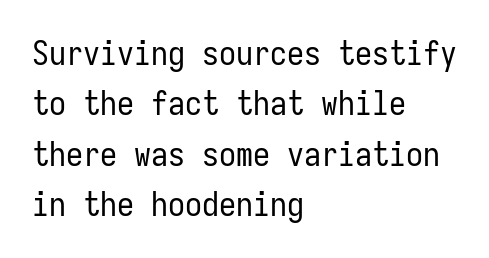
Q: Is the text bold? A: No.
Q: Is the text italic (slanted)? A: No, it is upright.
Q: Is the typeface a serif or a sans-serif typeface? A: Sans-serif.
Q: Is the text underlined? A: No.
Q: How is the paragraph aligned? A: Left-aligned.
Q: Is the spacing between letters normal or unusually wide? A: Normal.
Q: Is the spacing between lines tight, normal or loose? A: Normal.
Q: Width (condensed, normal, or wide)? A: Condensed.
Q: Stroke contrast? A: Low.
Q: x-height? A: Medium.
Q: Monospaced? A: Yes.
